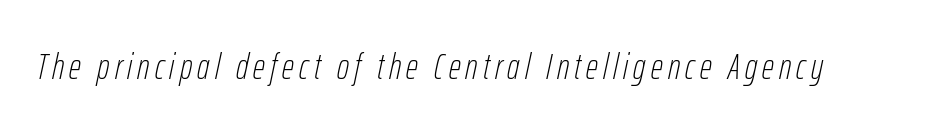
The image shows 37 px thin, condensed type, italic (leaning right); set not underlined; low stroke contrast and a medium x-height.
